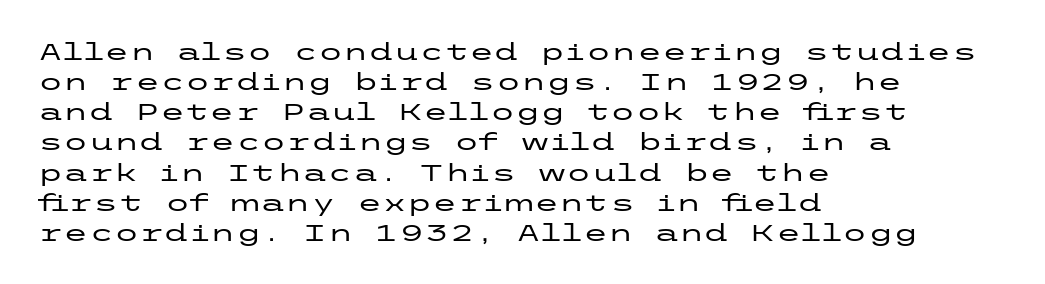
{"italic": "no", "underline": "no", "align": "left", "line_spacing": "normal", "line_spacing_ratio": 1.31, "letter_spacing": "normal", "letter_spacing_em": 0.0, "glyph_px": 23}
